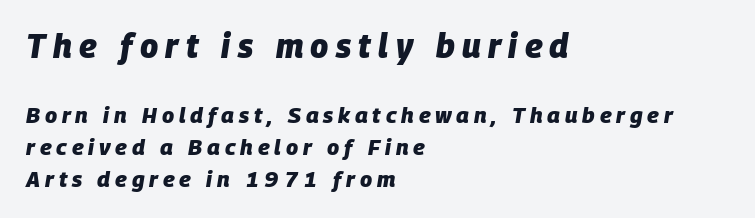
The image shows 33 px heavy type, italic (leaning right); set left-aligned, normal line spacing (1.46x), unusually wide letter spacing (+0.22 em), not underlined; the first (top) block is 1.5x larger; low stroke contrast and a large x-height.
